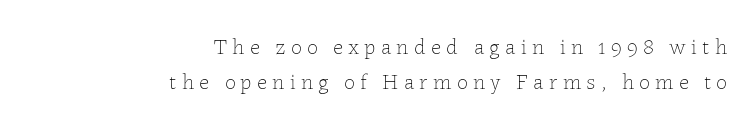
Each row of text sits above clean, open space. The letterforms stand isolated, each surrounded by extra space. Evenly set lines give the paragraph a standard silhouette. This rendering uses right alignment, leaving the left contour irregular. Does the lettering tilt? It doesn't — this is upright.
